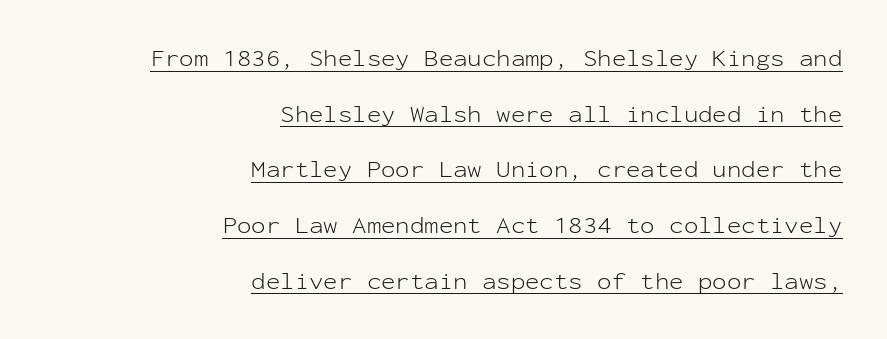
The image shows 24 px text type, upright; set right-aligned, loose line spacing (2.32x), normal letter spacing, underlined.
